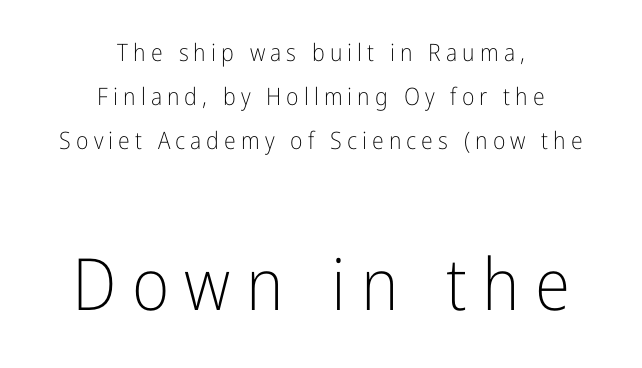
The image shows 72 px light, condensed sans-serif type, upright; set centered, line spacing 1.83x, unusually wide letter spacing (+0.21 em), not underlined; the second (bottom) block is 3.0x larger; low stroke contrast and a medium x-height.
